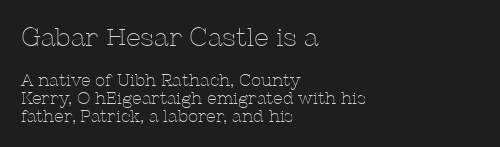
The lines are packed closely together with very little leading. Type without underlining. Tracking here is standard; glyphs follow each other at the usual distance. Compared with a typical body face, this is equally light or lighter still. Compared with a centered layout, this one pins lines to the left instead. The lettering stays uniformly vertical, giving the passage a roman look.
